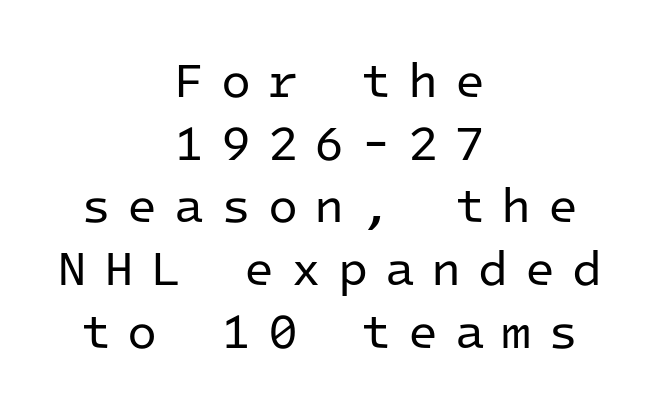
{"serif": "no", "italic": "no", "bold": "no", "weight": "regular", "width": "normal", "stroke_contrast": "low", "x_height": "medium", "monospaced": "yes", "underline": "no", "align": "center", "line_spacing": "normal", "line_spacing_ratio": 1.28, "letter_spacing": "wide", "letter_spacing_em": 0.34, "glyph_px": 49}
